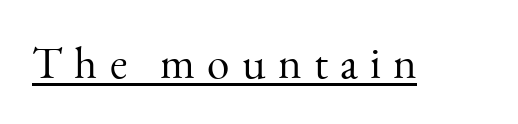
Q: Is the text bold? A: No.
Q: Is the text italic (slanted)? A: No, it is upright.
Q: Is the typeface a serif or a sans-serif typeface? A: Serif.
Q: Is the text underlined? A: Yes.
Q: Is the spacing between letters normal or unusually wide? A: Unusually wide.
Q: Width (condensed, normal, or wide)? A: Normal.
Q: Stroke contrast? A: Medium.
Q: x-height? A: Small.
Q: Monospaced? A: No.
